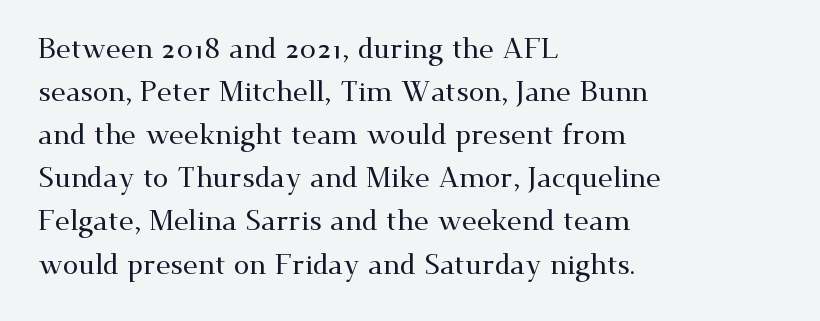
{"serif": "yes", "italic": "no", "width": "wide", "stroke_contrast": "medium", "x_height": "small", "monospaced": "no", "underline": "no", "align": "left", "line_spacing": "normal", "line_spacing_ratio": 1.54, "letter_spacing": "normal", "letter_spacing_em": 0.0, "glyph_px": 28}
